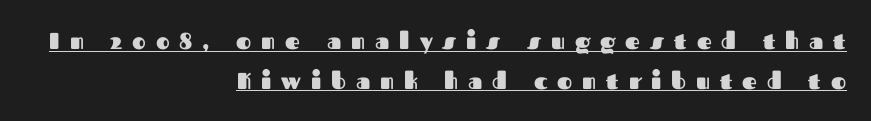
The image shows 23 px bold type, upright; set right-aligned, line spacing 1.72x, unusually wide letter spacing (+0.43 em), underlined.
